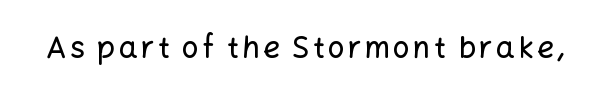
{"serif": "no", "italic": "no", "width": "normal", "stroke_contrast": "low", "x_height": "medium", "monospaced": "no", "underline": "no", "glyph_px": 30}
